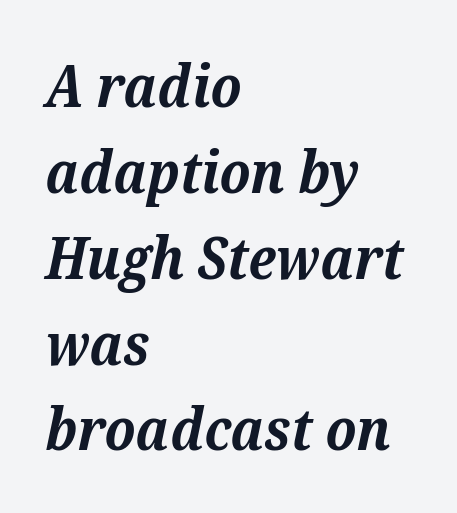
Bare-footed words on every line. Short note: letters normally spaced. These lines were composed using italics. Character widths vary here, with narrow letters taking less room than wide ones. Weight: bold. The passage shown is typeset with a serif family.
